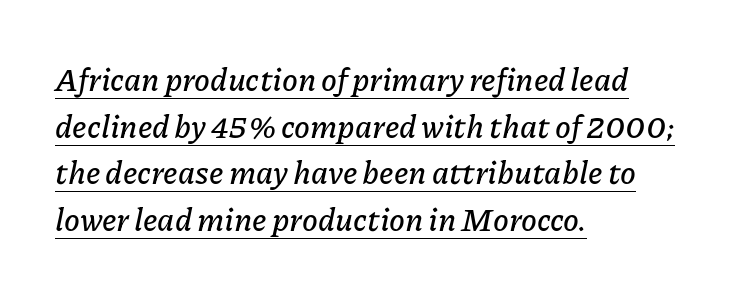
{"italic": "yes", "lean": "right", "slant_degrees": 11, "width": "normal", "stroke_contrast": "low", "x_height": "medium", "monospaced": "no", "underline": "yes", "align": "left", "line_spacing": "normal", "line_spacing_ratio": 1.46, "letter_spacing": "normal", "letter_spacing_em": 0.0, "glyph_px": 32}
